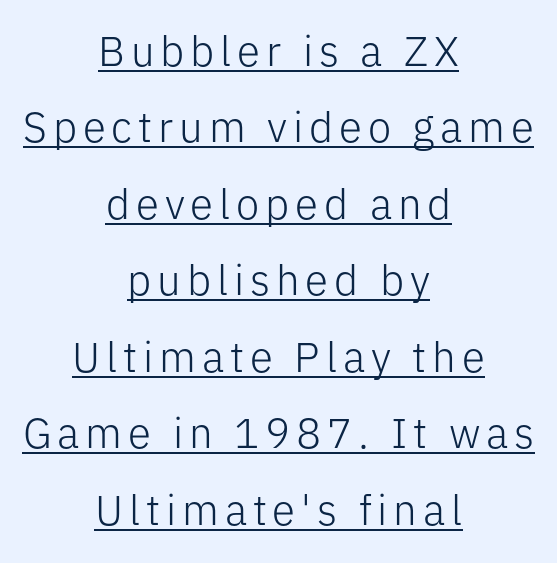
These lines stack symmetrically, like a column narrowing and widening about its center. The lettering stays uniformly vertical, giving the passage a roman look. The cut favours lightness, reaching ordinary text weight at its darkest. Typographically, this falls in the sans-serif category. Note the varied advance widths — an 'i' is clearly narrower than an 'm'. Like a heading marked for emphasis, these lines bear an underscore.
